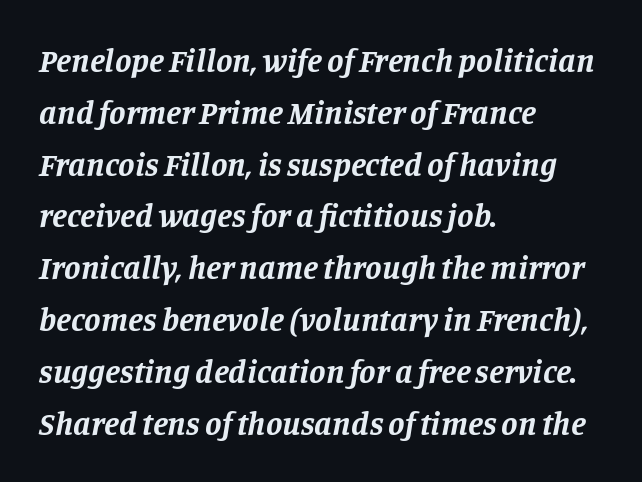
Q: Is the text bold? A: Yes.
Q: Is the text italic (slanted)? A: Yes, it leans right by about 11 degrees.
Q: Is the typeface a serif or a sans-serif typeface? A: Serif.
Q: Is the text underlined? A: No.
Q: How is the paragraph aligned? A: Left-aligned.
Q: Is the spacing between letters normal or unusually wide? A: Normal.
Q: Is the spacing between lines tight, normal or loose? A: Normal.
Q: Width (condensed, normal, or wide)? A: Normal.
Q: Stroke contrast? A: Low.
Q: x-height? A: Large.
Q: Monospaced? A: No.
